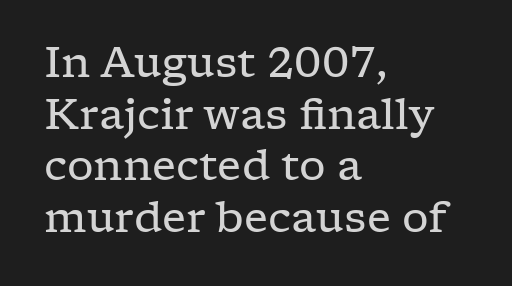
The image shows 42 px regular-weight, wide serif type, upright; set left-aligned, line spacing 1.23x, normal letter spacing, not underlined; low stroke contrast and a medium x-height.
